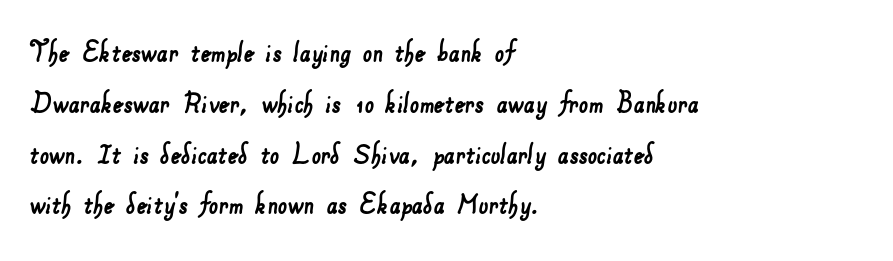
Q: Is the typeface a serif or a sans-serif typeface? A: Sans-serif.
Q: Is the text underlined? A: No.
Q: How is the paragraph aligned? A: Left-aligned.
Q: Is the spacing between letters normal or unusually wide? A: Normal.
Q: Is the spacing between lines tight, normal or loose? A: Normal.
Q: Width (condensed, normal, or wide)? A: Normal.
Q: Stroke contrast? A: Low.
Q: x-height? A: Small.
Q: Monospaced? A: No.
